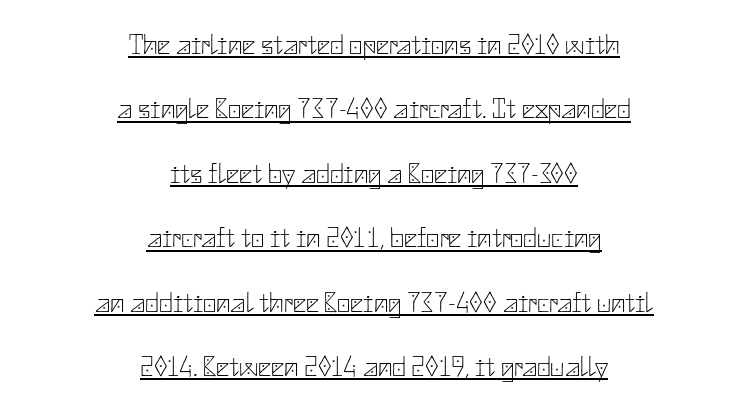
{"serif": "no", "italic": "no", "bold": "no", "weight": "thin", "width": "normal", "stroke_contrast": "low", "x_height": "small", "underline": "yes", "align": "center", "line_spacing": "loose", "line_spacing_ratio": 2.22, "letter_spacing": "normal", "letter_spacing_em": 0.0, "glyph_px": 29}
